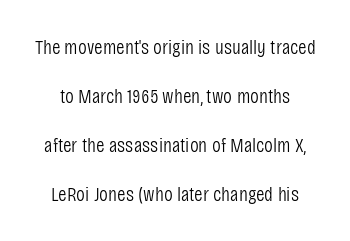
The face used here is rendered with its standard letterfit. Check under the words: just untouched page. This is roman type, the default non-slanted kind. Widely set lines give the paragraph a tall, airy silhouette.
